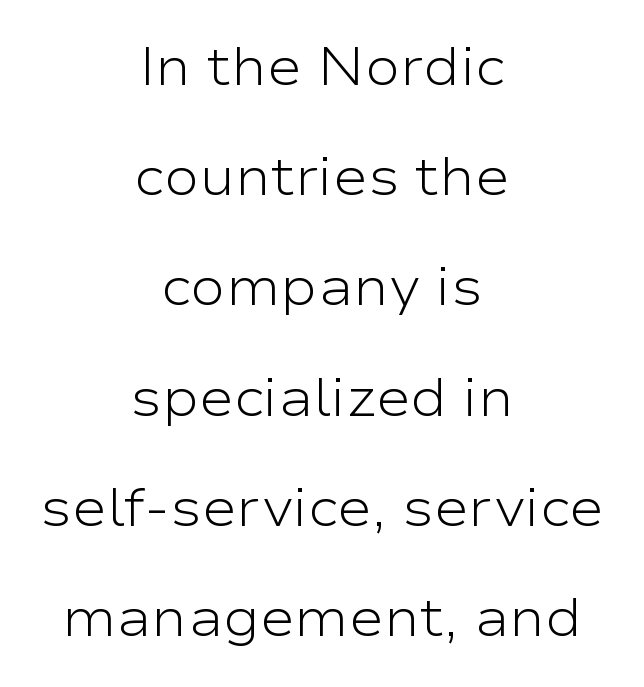
{"serif": "no", "italic": "no", "bold": "no", "weight": "light", "width": "wide", "stroke_contrast": "low", "x_height": "medium", "monospaced": "no", "underline": "no", "align": "center", "line_spacing": "loose", "line_spacing_ratio": 2.08, "letter_spacing": "normal", "letter_spacing_em": 0.0, "glyph_px": 53}
